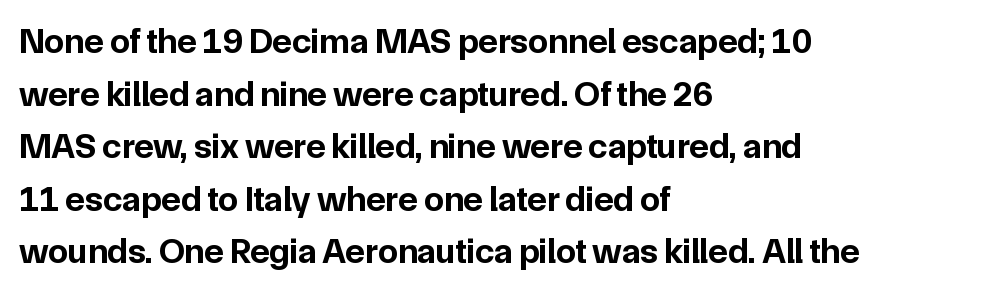
Evenly set lines give the paragraph a standard silhouette. Note: no serifs on the glyphs. The axis of the letterforms is exactly vertical. The typesetter chose a ragged-right arrangement here. Descenders hang freely into open space. A full-strength bold gives these letters their thick strokes.
